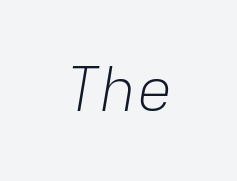
The image shows 61 px light type, italic (leaning right), monospaced; set normal letter spacing, not underlined; low stroke contrast and a medium x-height.
